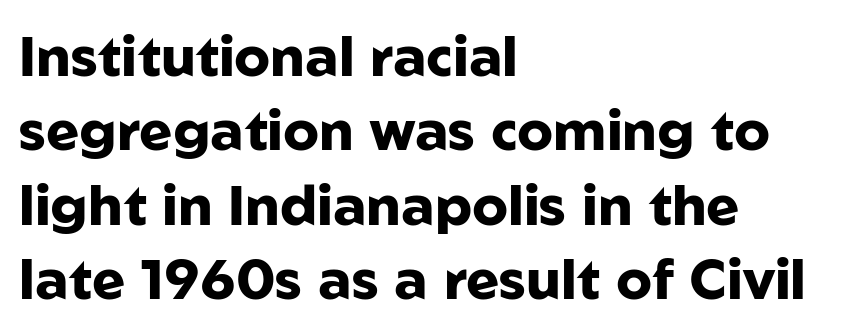
{"serif": "no", "italic": "no", "bold": "yes", "weight": "heavy", "width": "normal", "stroke_contrast": "low", "x_height": "medium", "monospaced": "no", "underline": "no", "align": "left", "line_spacing": "normal", "line_spacing_ratio": 1.33, "letter_spacing": "normal", "letter_spacing_em": 0.0, "glyph_px": 56}
